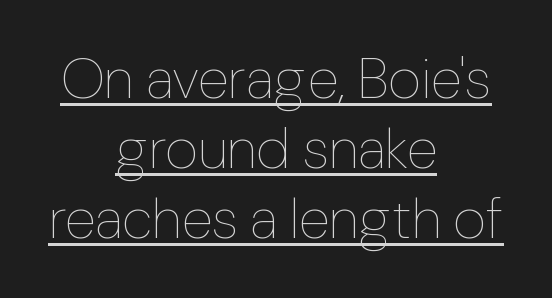
{"italic": "no", "bold": "no", "weight": "thin", "width": "normal", "stroke_contrast": "low", "x_height": "medium", "monospaced": "no", "underline": "yes", "align": "center", "line_spacing_ratio": 1.23, "letter_spacing": "normal", "letter_spacing_em": 0.0, "glyph_px": 57}
